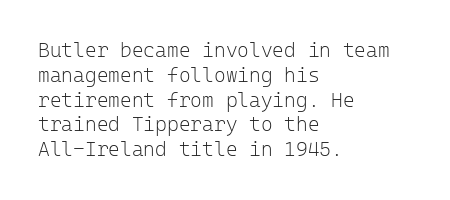
The image shows 20 px text type, upright; set left-aligned, line spacing 1.24x, normal letter spacing, not underlined.
